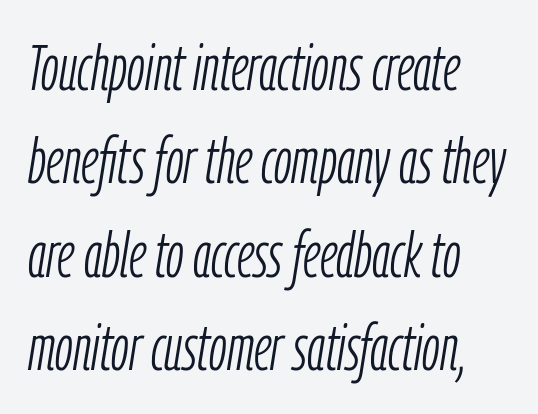
Weight: not bold — regular or lighter. Looks like regular typesetting: each glyph gets only the width it needs. These lines sit exactly where default settings would place them. Where is the straight margin? On the left. Lines of text with bare space underneath. Between one letter and the next there's only the usual sliver of space.
